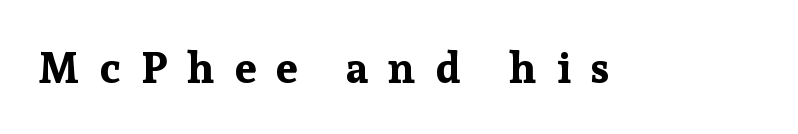
{"serif": "yes", "italic": "no", "bold": "yes", "weight": "bold", "width": "normal", "stroke_contrast": "low", "x_height": "medium", "monospaced": "no", "underline": "no", "letter_spacing": "wide", "letter_spacing_em": 0.47, "glyph_px": 43}
